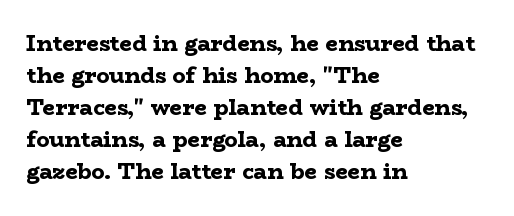
The image shows 22 px bold type, upright; set left-aligned, normal line spacing (1.46x), normal letter spacing, not underlined.
